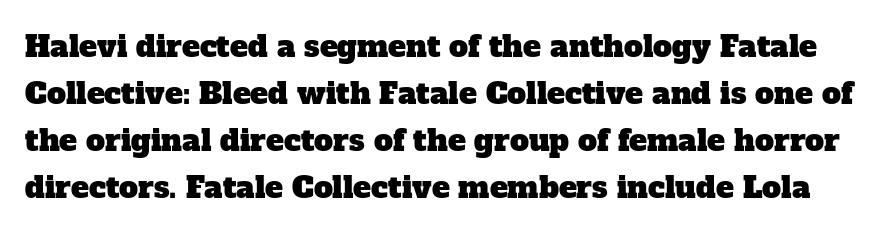
Q: Is the typeface a serif or a sans-serif typeface? A: Serif.
Q: Is the text underlined? A: No.
Q: Is the spacing between letters normal or unusually wide? A: Normal.
Q: Is the spacing between lines tight, normal or loose? A: Normal.
Q: Width (condensed, normal, or wide)? A: Normal.
Q: Stroke contrast? A: Low.
Q: x-height? A: Medium.
Q: Monospaced? A: No.
